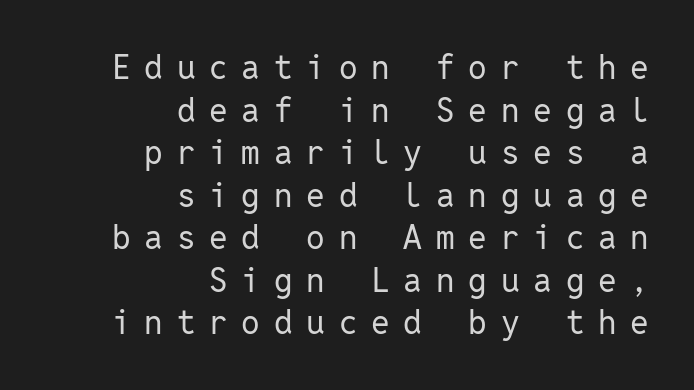
The image shows 33 px regular-weight sans-serif type, upright, monospaced; set right-aligned, normal line spacing (1.29x), unusually wide letter spacing (+0.42 em), not underlined; low stroke contrast and a medium x-height.
